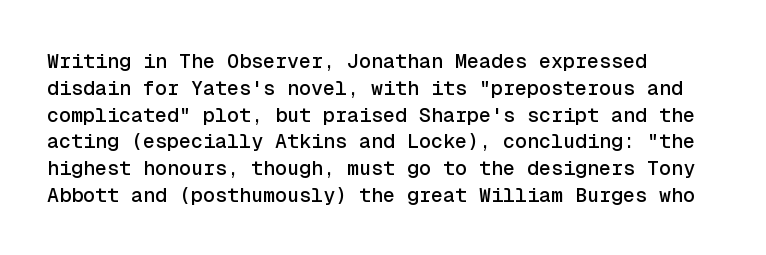
Q: Is the text italic (slanted)? A: No, it is upright.
Q: Is the text underlined? A: No.
Q: How is the paragraph aligned? A: Left-aligned.
Q: Is the spacing between letters normal or unusually wide? A: Normal.
Q: Is the spacing between lines tight, normal or loose? A: Normal.
